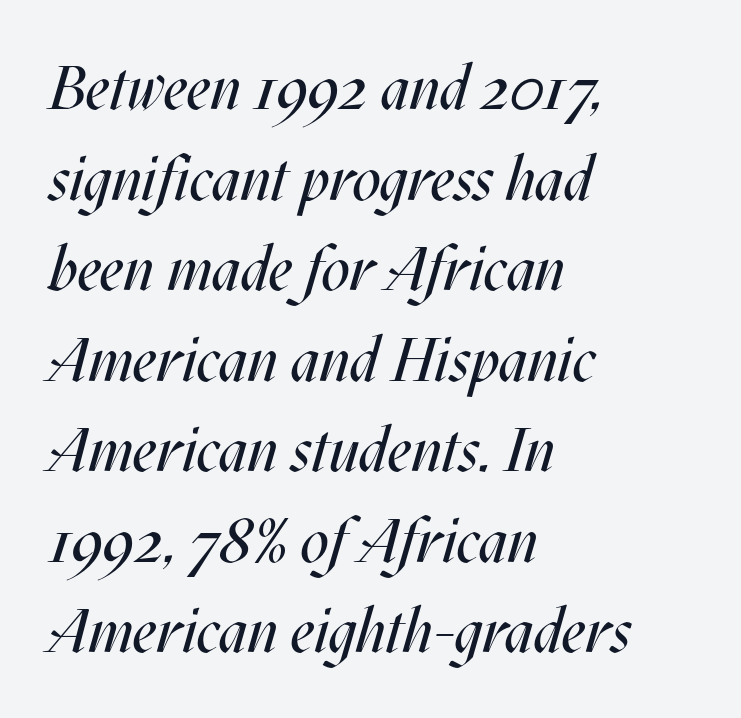
{"italic": "yes", "lean": "right", "slant_degrees": 17, "bold": "no", "weight": "regular", "width": "condensed", "stroke_contrast": "medium", "x_height": "large", "monospaced": "no", "underline": "no", "align": "left", "line_spacing": "normal", "line_spacing_ratio": 1.46, "letter_spacing": "normal", "letter_spacing_em": 0.0, "glyph_px": 62}
